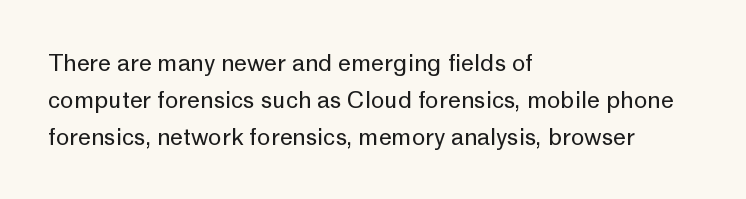
{"italic": "no", "bold": "no", "underline": "no", "align": "left", "line_spacing": "normal", "line_spacing_ratio": 1.6, "letter_spacing": "normal", "letter_spacing_em": 0.0, "glyph_px": 23}
